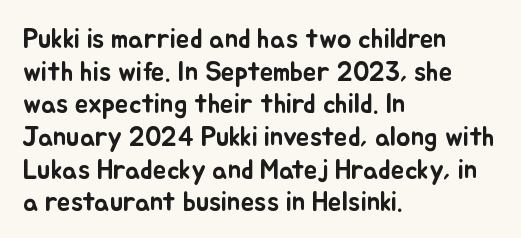
Q: Is the text italic (slanted)? A: No, it is upright.
Q: Is the text underlined? A: No.
Q: How is the paragraph aligned? A: Left-aligned.
Q: Is the spacing between letters normal or unusually wide? A: Normal.
